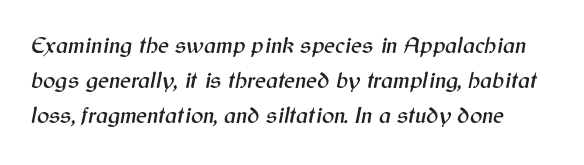
Q: Is the text italic (slanted)? A: Yes, it leans right by about 12 degrees.
Q: Is the text underlined? A: No.
Q: Is the spacing between letters normal or unusually wide? A: Normal.
Q: Is the spacing between lines tight, normal or loose? A: Normal.
